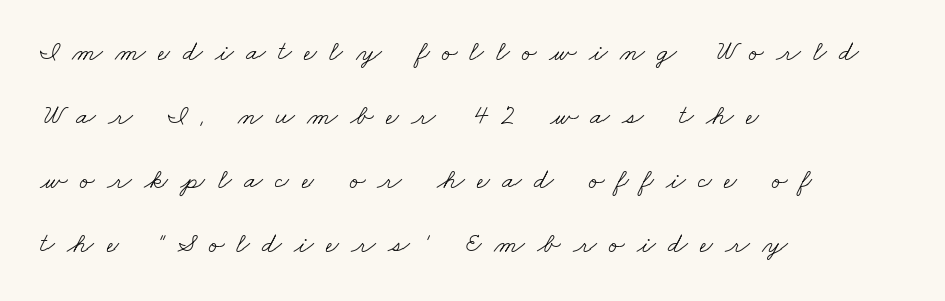
The image shows 28 px light, wide serif type; set left-aligned, loose line spacing (2.28x), unusually wide letter spacing (+0.44 em), not underlined; low stroke contrast and a small x-height.
